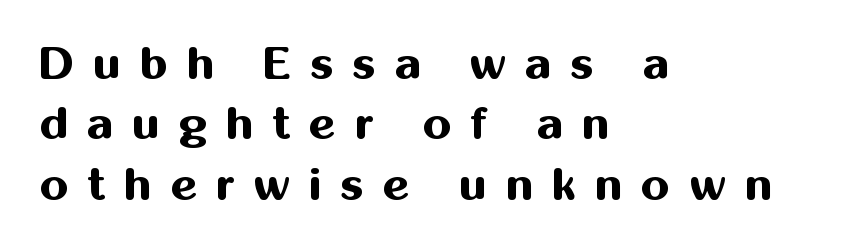
{"serif": "no", "italic": "no", "bold": "yes", "weight": "bold", "width": "normal", "stroke_contrast": "medium", "x_height": "medium", "monospaced": "no", "underline": "no", "align": "left", "line_spacing": "normal", "line_spacing_ratio": 1.31, "letter_spacing": "wide", "letter_spacing_em": 0.41, "glyph_px": 46}
